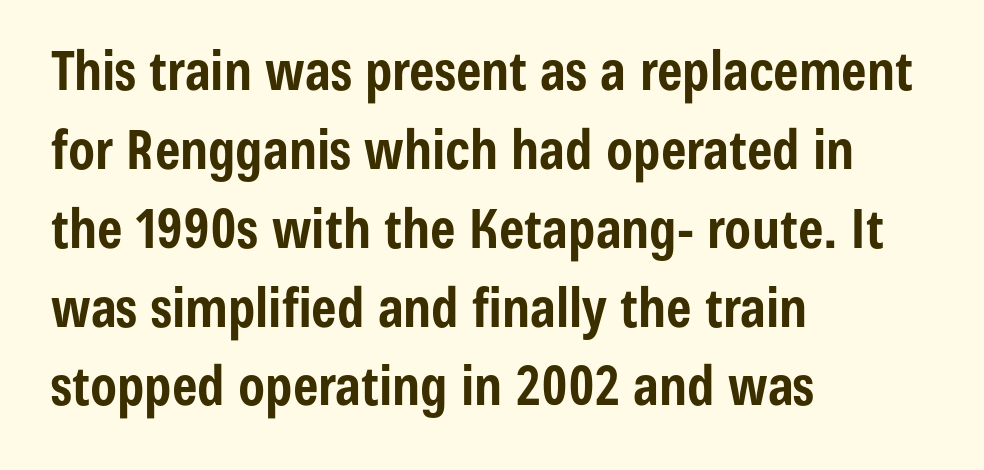
The image shows 54 px bold, condensed sans-serif type, upright; set left-aligned, normal line spacing (1.46x), normal letter spacing, not underlined; low stroke contrast and a medium x-height.
